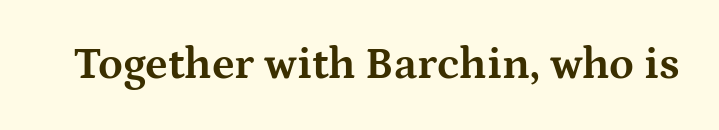
{"serif": "yes", "italic": "no", "bold": "yes", "weight": "bold", "width": "wide", "stroke_contrast": "medium", "x_height": "medium", "monospaced": "no", "underline": "no", "letter_spacing": "normal", "letter_spacing_em": 0.0, "glyph_px": 45}
